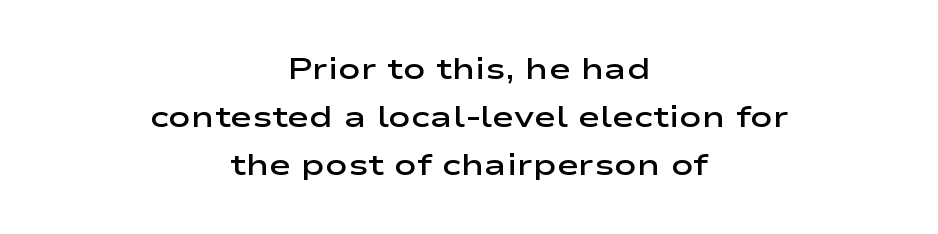
The image shows 30 px semibold, wide sans-serif type, upright; set centered, normal line spacing (1.6x), normal letter spacing, not underlined; low stroke contrast and a medium x-height.
